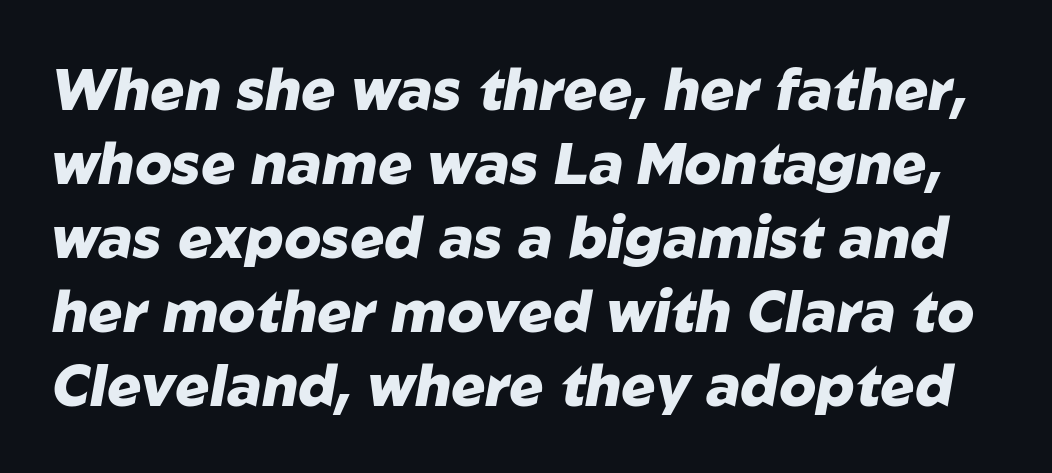
The lettering tilts uniformly, giving the passage an italic look. These words are printed bold, with thick strokes throughout. Interline gaps are of average width in this sample. A typesetter would call this proportional, since set widths differ per character. The space directly below the letters is spotless.
